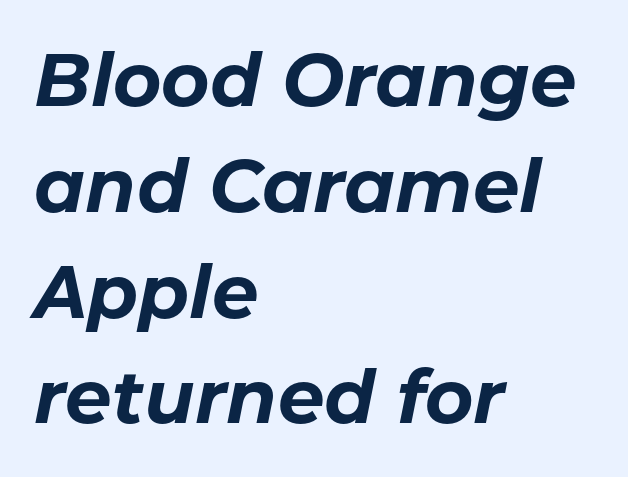
These words are printed bold, with thick strokes throughout. Lines of text with bare space underneath. In terms of leading, this rendering sits right in the middle. Left-aligned paragraph, ragged on the right.
